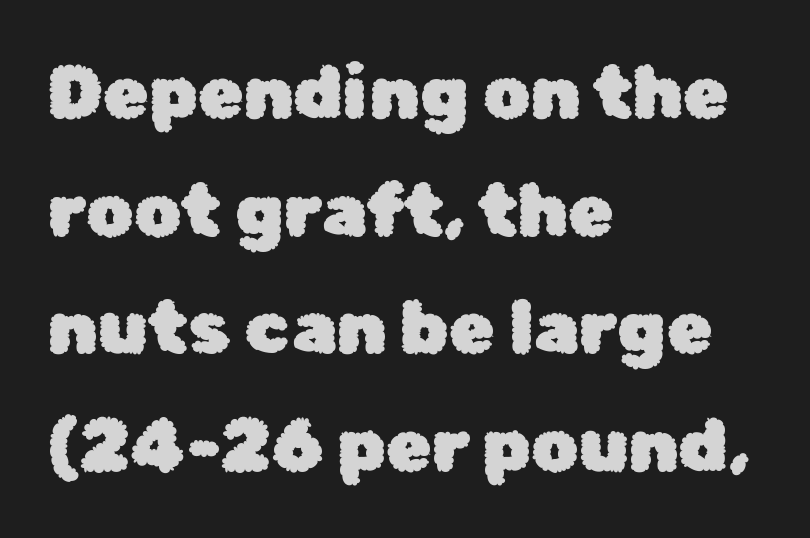
This sample uses plain, unmodified letter spacing. Teacher's note: observe the even left margin — that is flush-left alignment. Proportional: the letters do not fall into vertical columns. Is this a sans? Yes — the strokes have no serifs. The vertical gap from one line to the next is medium.
